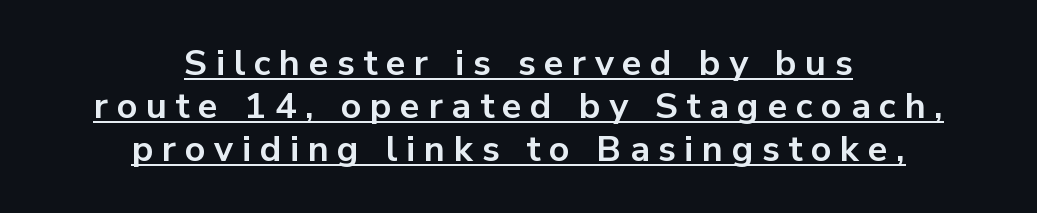
Q: Is the text bold? A: Yes.
Q: Is the text italic (slanted)? A: No, it is upright.
Q: Is the typeface a serif or a sans-serif typeface? A: Sans-serif.
Q: Is the text underlined? A: Yes.
Q: How is the paragraph aligned? A: Centered.
Q: Is the spacing between letters normal or unusually wide? A: Unusually wide.
Q: Width (condensed, normal, or wide)? A: Normal.
Q: Stroke contrast? A: Low.
Q: x-height? A: Medium.
Q: Monospaced? A: No.
